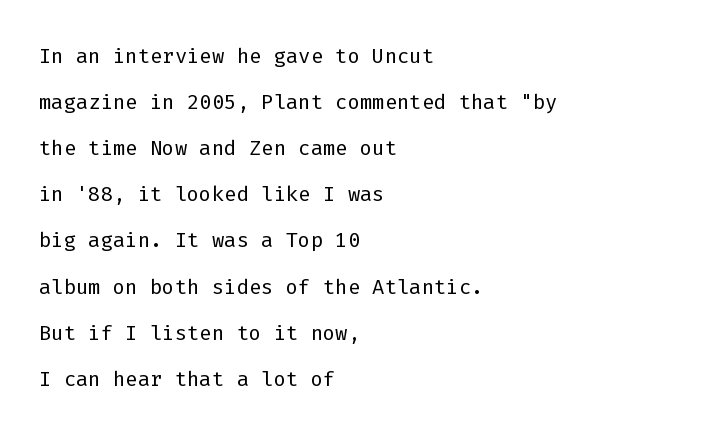
The image shows 29 px light sans-serif type, upright, monospaced; set left-aligned, normal line spacing (1.59x), normal letter spacing, not underlined; low stroke contrast and a medium x-height.
